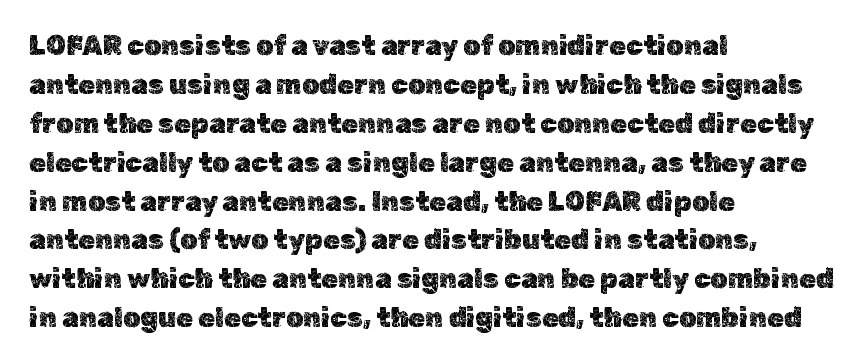
This block has exactly the height ordinary leading produces. The specimen reads as upright at a glance. Letters rest on an invisible, unmarked baseline. Compared with typical body copy, the letter spacing here is the same.
